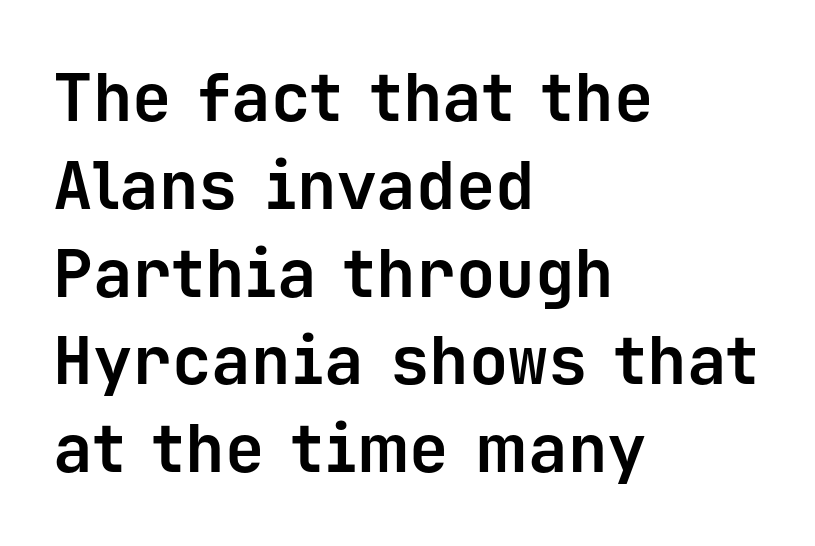
Q: Is the text bold? A: Yes.
Q: Is the text italic (slanted)? A: No, it is upright.
Q: Is the typeface a serif or a sans-serif typeface? A: Sans-serif.
Q: Is the text underlined? A: No.
Q: How is the paragraph aligned? A: Left-aligned.
Q: Is the spacing between letters normal or unusually wide? A: Normal.
Q: Is the spacing between lines tight, normal or loose? A: Normal.
Q: Width (condensed, normal, or wide)? A: Normal.
Q: Stroke contrast? A: Low.
Q: x-height? A: Medium.
Q: Monospaced? A: Yes.
